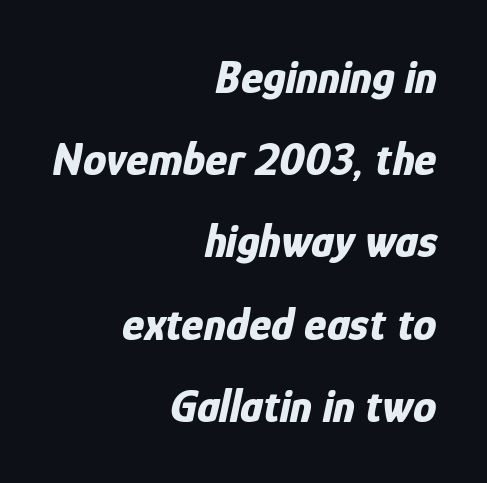
You could not count columns in this text — the font is proportionally spaced. Tracking here is standard; glyphs follow each other at the usual distance. Compared with a flush-left layout, this one pins lines to the opposite, right side. The typography opts for an oblique posture over an upright one. Heavy, bold letterforms.
